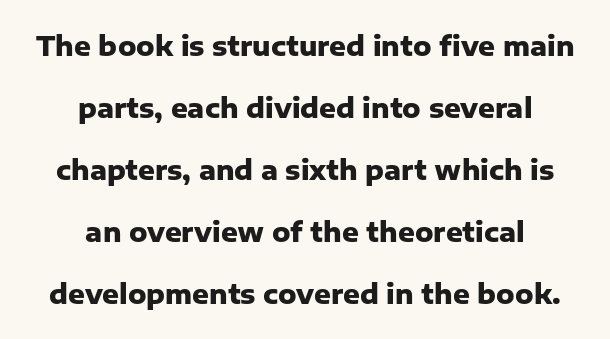
Q: Is the text bold? A: Yes.
Q: Is the text italic (slanted)? A: No, it is upright.
Q: Is the text underlined? A: No.
Q: How is the paragraph aligned? A: Centered.
Q: Is the spacing between letters normal or unusually wide? A: Normal.
Q: Is the spacing between lines tight, normal or loose? A: Loose.
